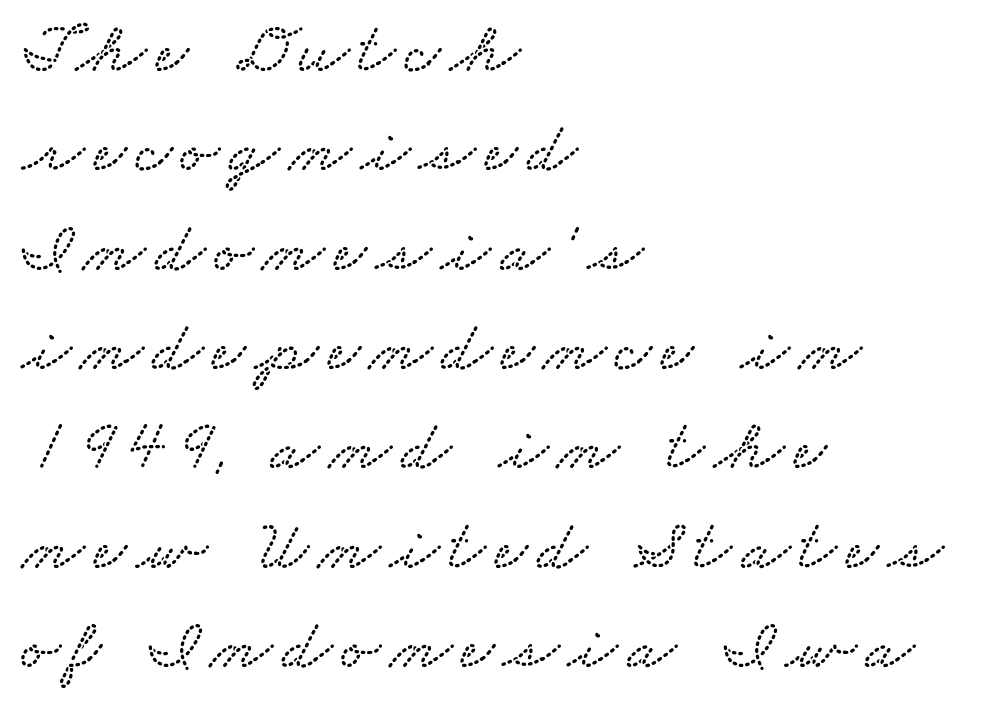
The image shows 72 px wide type; set left-aligned, normal line spacing (1.38x), not underlined; low stroke contrast and a small x-height.
